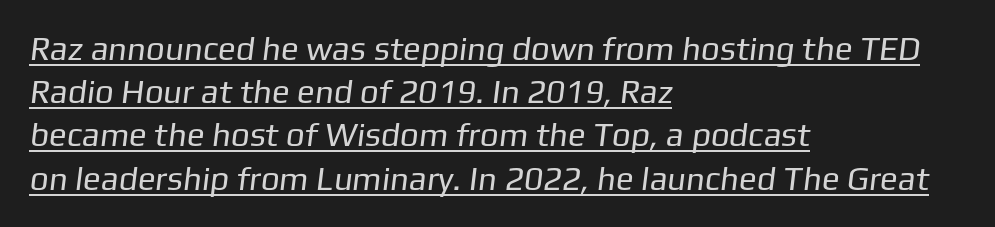
The image shows 33 px regular-weight sans-serif type; set left-aligned, normal line spacing (1.31x), normal letter spacing, underlined; low stroke contrast and a medium x-height.
